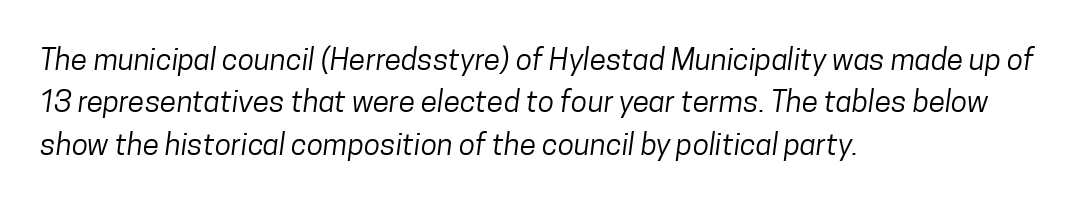
Between one letter and the next there's only the usual sliver of space. Here the designer chose a conventional face with non-uniform glyph widths. Line spacing here is normal. Look at the bottom of the vertical strokes: they stop flat, with no serifs. The passage shown is not bold in any degree. The lines in this sample share a left origin and differ only in where they stop.
